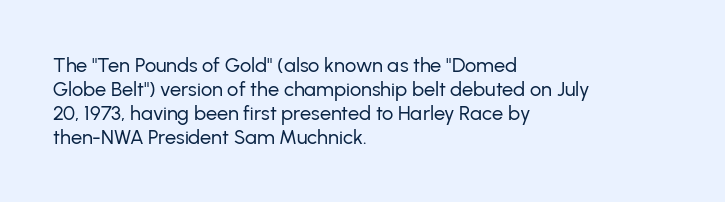
Descenders are the only things crossing below the line. Letters have the restrained weight of plain body copy at most. Where is the straight margin? On the left. Between one letter and the next there's only the usual sliver of space.
